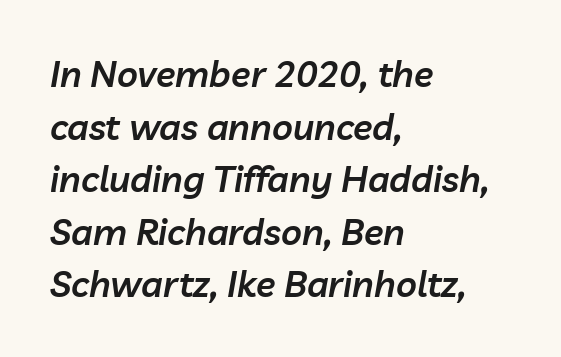
The image shows 36 px semibold type, italic (leaning right); set left-aligned, normal line spacing (1.46x), normal letter spacing, not underlined; low stroke contrast and a medium x-height.
